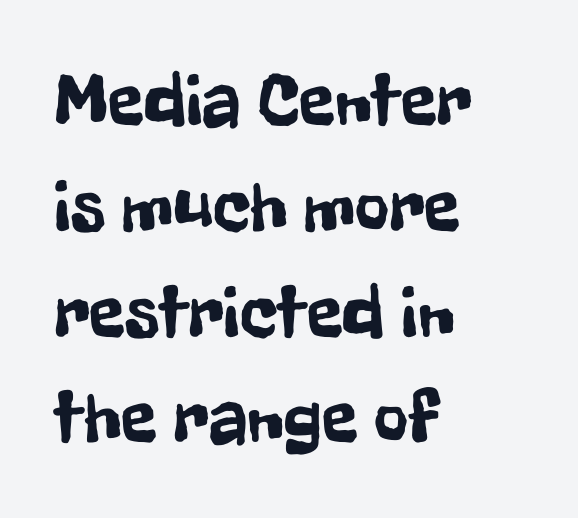
The rag falls on the right side of this text block. This sample uses an upright cut, with every glyph sitting square on the baseline. Summary of vertical rhythm: regular, with standard interline spacing. The font family rendered here belongs to the sans-serif group.
